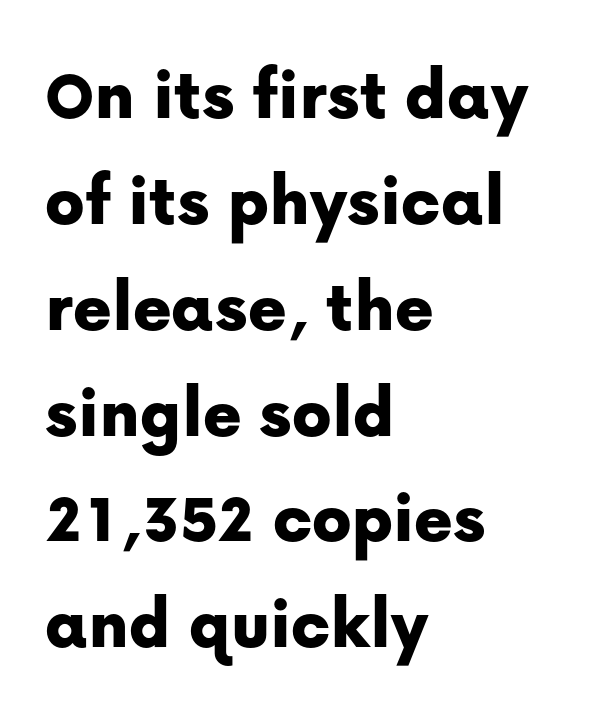
The image shows 73 px sans-serif type, upright; set left-aligned, normal line spacing (1.45x), normal letter spacing, not underlined; low stroke contrast and a medium x-height.
